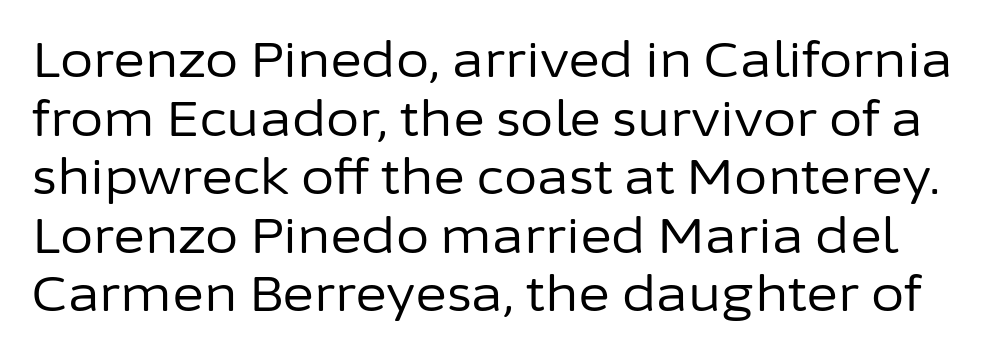
{"serif": "no", "italic": "no", "bold": "no", "weight": "regular", "width": "normal", "stroke_contrast": "low", "x_height": "medium", "monospaced": "no", "underline": "no", "line_spacing_ratio": 1.22, "letter_spacing": "normal", "letter_spacing_em": 0.0, "glyph_px": 48}
